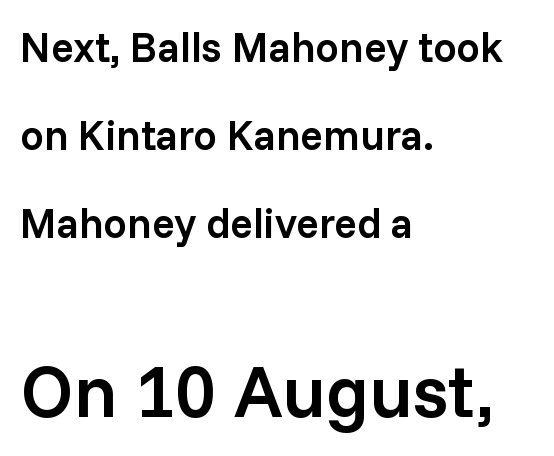
Observe the absence of serifs on each vertical stroke in this sample. Which of the two is more prominent by size? The second, at the bottom. Where is the straight margin? On the left. Firm but not heavy-handed strokes: this text is semibold. The face used here is proportionally spaced, like ordinary book or web type. This sample uses plain, unmodified letter spacing.
